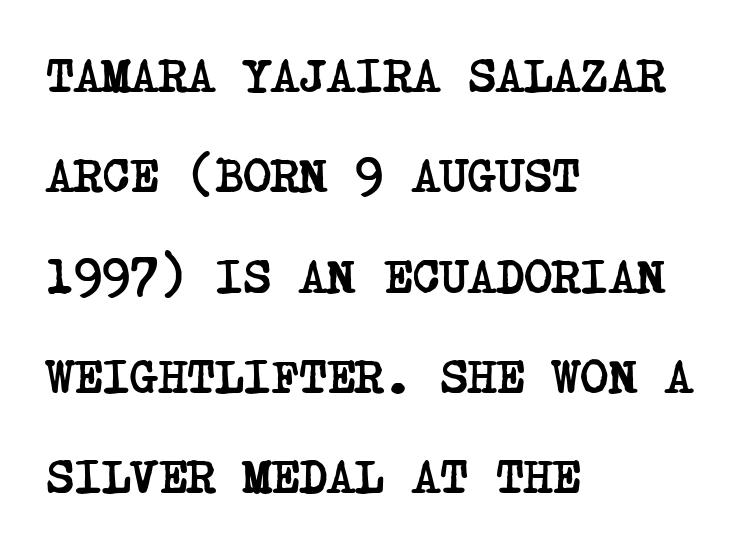
{"serif": "yes", "bold": "yes", "weight": "semibold", "width": "condensed", "stroke_contrast": "low", "x_height": "large", "underline": "no", "align": "left", "line_spacing": "loose", "line_spacing_ratio": 2.09, "letter_spacing": "normal", "letter_spacing_em": 0.0, "glyph_px": 48}
